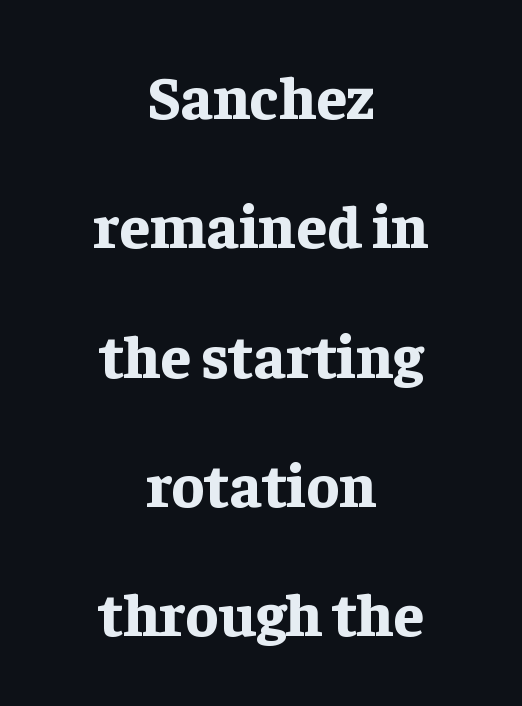
Q: Is the text bold? A: Yes.
Q: Is the text italic (slanted)? A: No, it is upright.
Q: Is the typeface a serif or a sans-serif typeface? A: Serif.
Q: Is the text underlined? A: No.
Q: How is the paragraph aligned? A: Centered.
Q: Is the spacing between letters normal or unusually wide? A: Normal.
Q: Is the spacing between lines tight, normal or loose? A: Loose.
Q: Width (condensed, normal, or wide)? A: Normal.
Q: Stroke contrast? A: Low.
Q: x-height? A: Medium.
Q: Monospaced? A: No.
